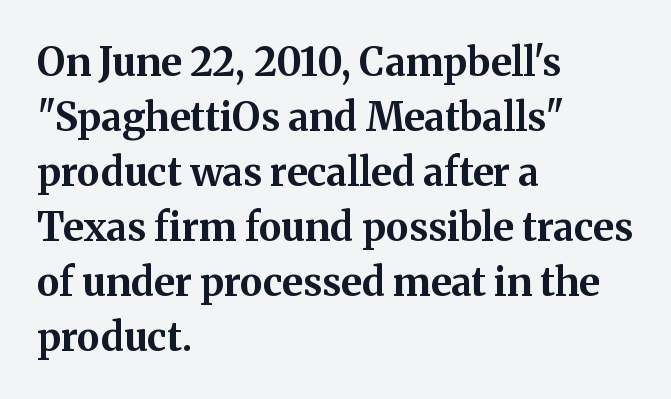
The image shows 39 px bold serif type, upright; set left-aligned, normal line spacing (1.41x), normal letter spacing, not underlined; medium stroke contrast and a medium x-height.
